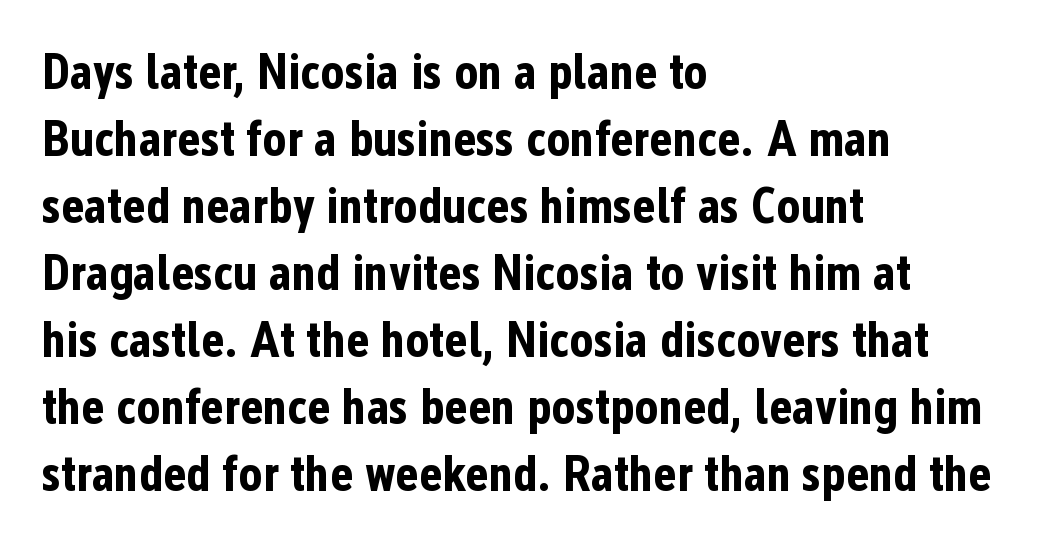
The image shows 50 px bold, condensed sans-serif type, upright; set left-aligned, normal line spacing (1.34x), normal letter spacing, not underlined; low stroke contrast and a medium x-height.
